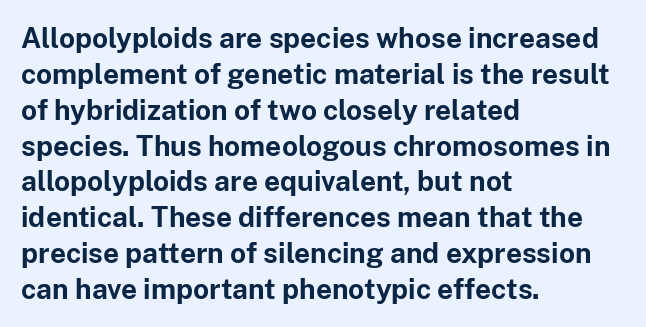
Q: Is the text bold? A: Yes.
Q: Is the text italic (slanted)? A: No, it is upright.
Q: Is the typeface a serif or a sans-serif typeface? A: Sans-serif.
Q: Is the text underlined? A: No.
Q: How is the paragraph aligned? A: Left-aligned.
Q: Is the spacing between letters normal or unusually wide? A: Normal.
Q: Is the spacing between lines tight, normal or loose? A: Normal.
Q: Width (condensed, normal, or wide)? A: Normal.
Q: Stroke contrast? A: Low.
Q: x-height? A: Medium.
Q: Monospaced? A: No.
